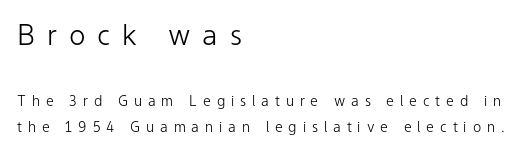
This rendering uses left alignment, leaving the right contour irregular. Here the designer chose a conventional face with non-uniform glyph widths. The passage shown begins with its larger block and ends with its smaller one. Posture: upright roman. The letters carry no serifs — their stems end cleanly without finishing strokes.
